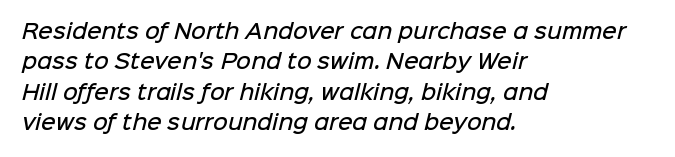
{"bold": "semi", "underline": "no", "align": "left", "line_spacing": "normal", "line_spacing_ratio": 1.52, "letter_spacing": "normal", "letter_spacing_em": 0.0, "glyph_px": 20}
